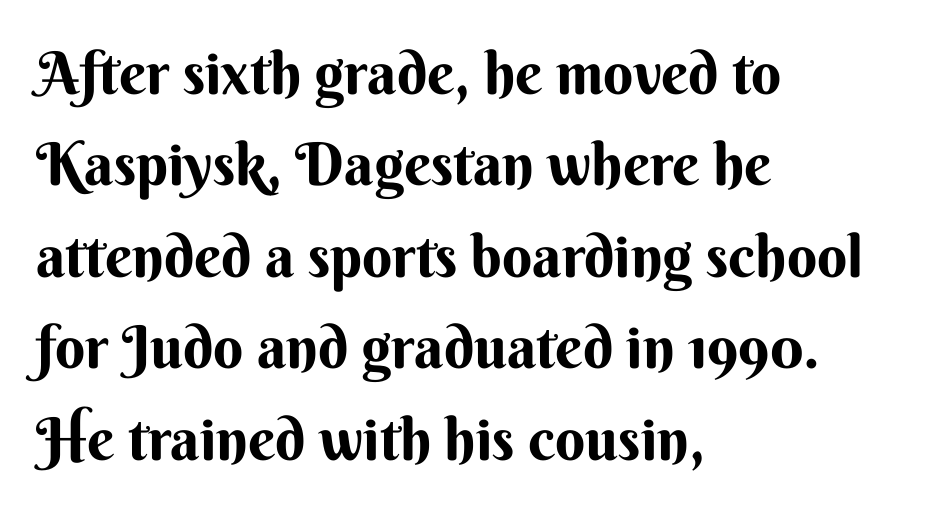
{"serif": "no", "italic": "no", "bold": "yes", "weight": "bold", "width": "normal", "stroke_contrast": "medium", "x_height": "small", "monospaced": "no", "underline": "no", "align": "left", "line_spacing": "normal", "line_spacing_ratio": 1.55, "letter_spacing": "normal", "letter_spacing_em": 0.0, "glyph_px": 59}
